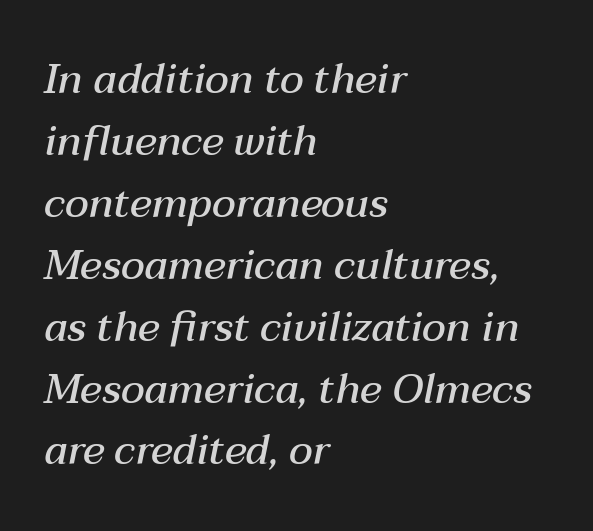
Each glyph is drawn with semibold strokes, heavier than normal yet not fully bold. Notice how the stems are inclined rather than vertical — that's the hallmark of italics. Note the varied advance widths — an 'i' is clearly narrower than an 'm'. Layout note: lines flush left. Just letters on the line, the space beneath them empty.
